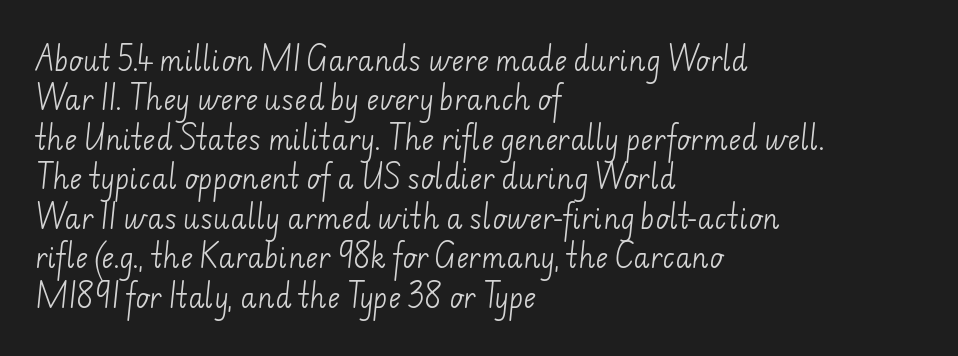
The image shows 27 px text type; set left-aligned, normal line spacing (1.46x), normal letter spacing, not underlined.
